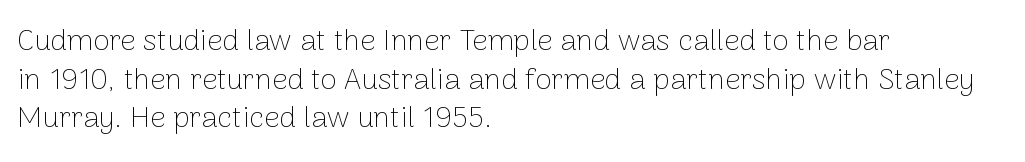
Unlike a traditional serif, this face leaves its strokes unadorned. The setting favours the left margin, as ordinary paragraphs usually do. The rendering uses natural spacing where letterforms have individual widths. The baseline area is clear.
